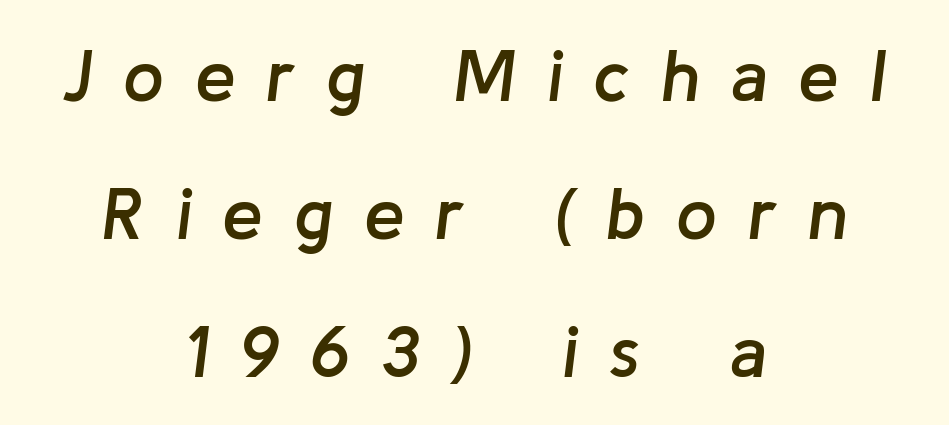
Looks like regular typesetting: each glyph gets only the width it needs. Which margin do the lines hug? Neither — every line sits in the middle. A bare baseline throughout the passage. There's an unmistakable incline to the writing here. Tracking here is generous; glyphs stand well apart from one another. Caption: semibold face, moderately heavy strokes.
